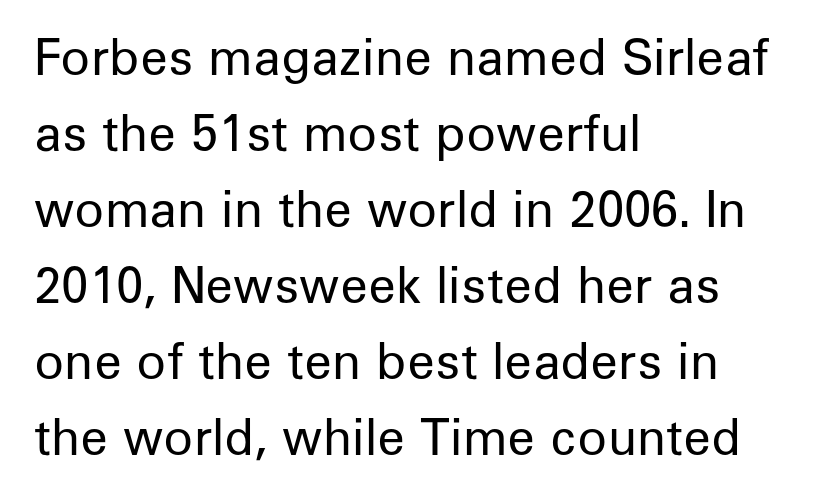
The image shows 49 px regular-weight sans-serif type, upright; set left-aligned, normal line spacing (1.55x), normal letter spacing, not underlined; low stroke contrast and a medium x-height.
